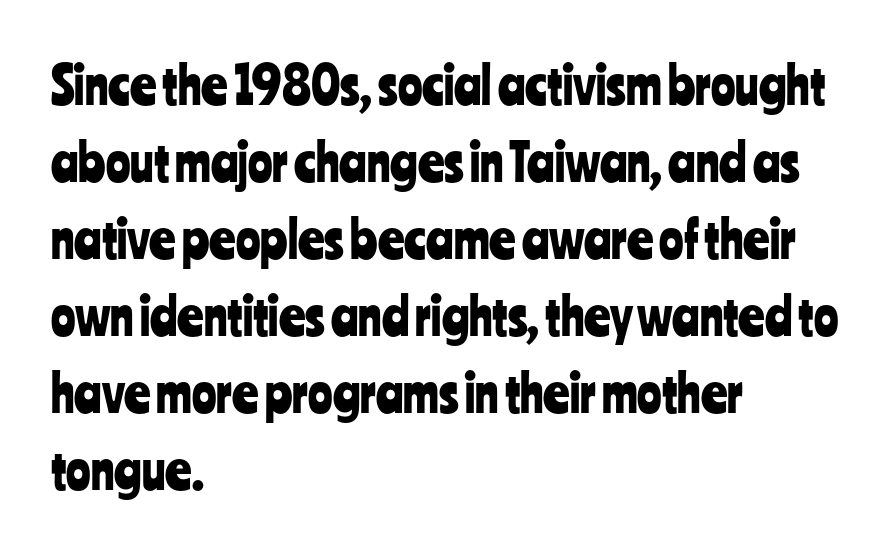
This rendering features lettering with no underline. Vertical strokes here are truly vertical. Tracking value appears to be zero — textbook default spacing. Typographically, this falls in the sans-serif category.
